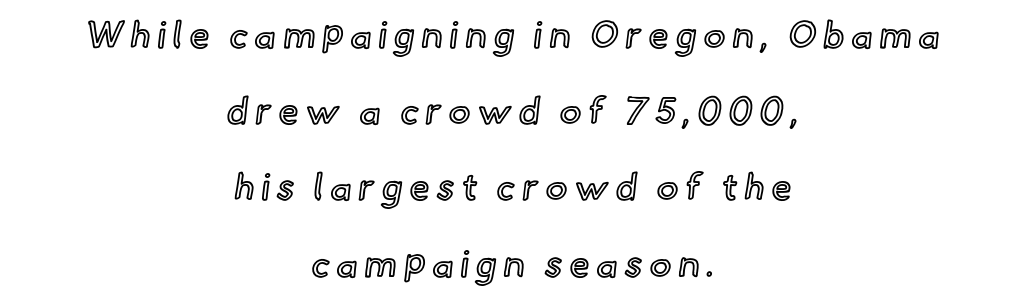
Q: Is the text italic (slanted)? A: Yes.
Q: Is the text underlined? A: No.
Q: How is the paragraph aligned? A: Centered.
Q: Is the spacing between lines tight, normal or loose? A: Loose.
Q: Width (condensed, normal, or wide)? A: Normal.
Q: x-height? A: Small.
Q: Monospaced? A: No.
